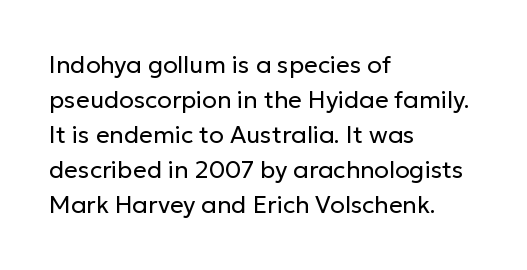
The image shows 24 px text type, upright; set left-aligned, normal line spacing (1.46x), normal letter spacing, not underlined.
